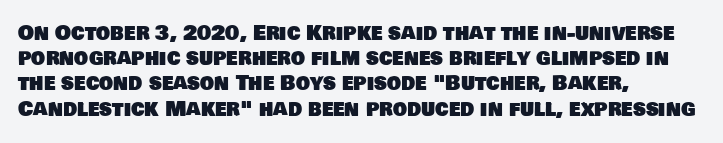
Type without underlining. Between one letter and the next there's only the usual sliver of space. Notice how descenders clear the ascenders below comfortably — that's standard leading. The setting favours the left margin, as ordinary paragraphs usually do.
